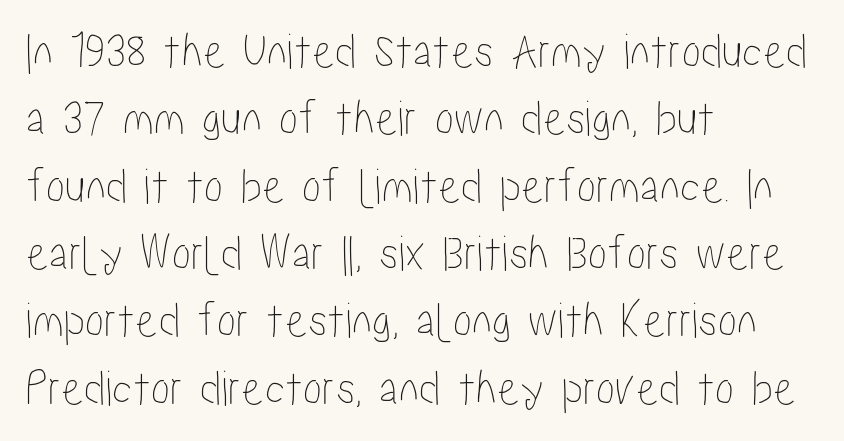
The image shows 51 px condensed type, upright; set left-aligned, normal line spacing (1.32x), normal letter spacing, not underlined; low stroke contrast and a medium x-height.
